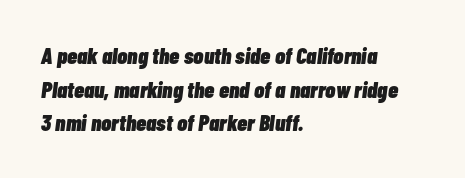
The typography opts for an oblique posture over an upright one. This is heavy type, rendered in bold. Compared with typical paragraphs, the rows here are spaced about the same. A classic flush-left, rag-right setting is used for this passage.
